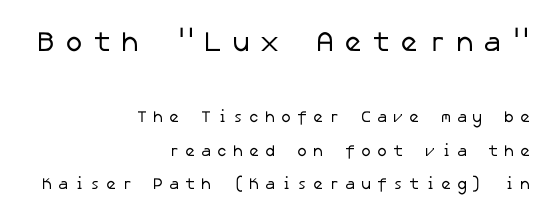
{"serif": "no", "bold": "no", "weight": "regular", "width": "normal", "stroke_contrast": "low", "x_height": "medium", "underline": "no", "align": "right", "line_spacing": "loose", "line_spacing_ratio": 2.1, "letter_spacing": "wide", "letter_spacing_em": 0.33, "larger_block": "first", "size_ratio": 1.75, "glyph_px": 28}
